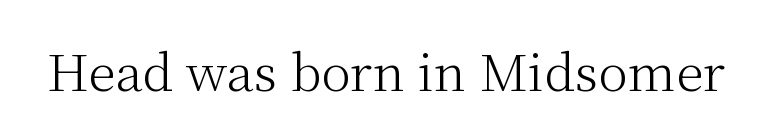
The image shows 50 px light serif type, upright; set normal letter spacing, not underlined; medium stroke contrast and a medium x-height.
